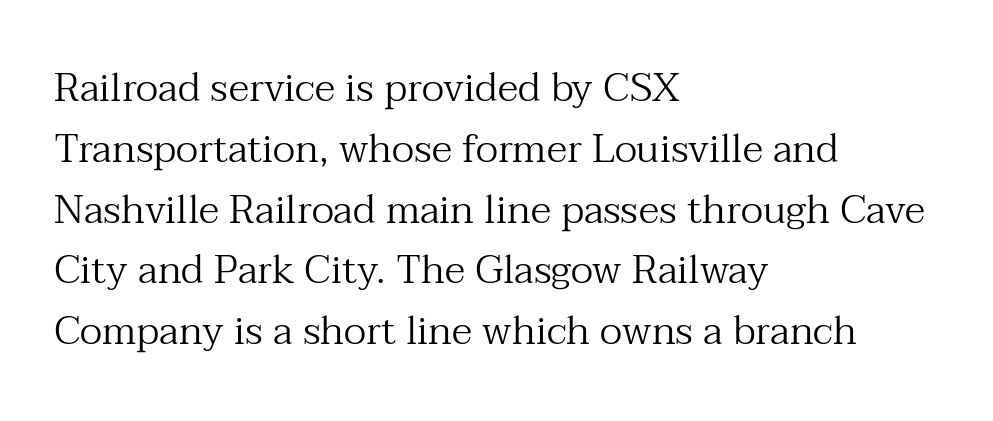
{"serif": "yes", "italic": "no", "bold": "no", "weight": "regular", "width": "normal", "stroke_contrast": "medium", "x_height": "medium", "monospaced": "no", "underline": "no", "align": "left", "line_spacing": "normal", "line_spacing_ratio": 1.52, "letter_spacing": "normal", "letter_spacing_em": 0.0, "glyph_px": 40}
